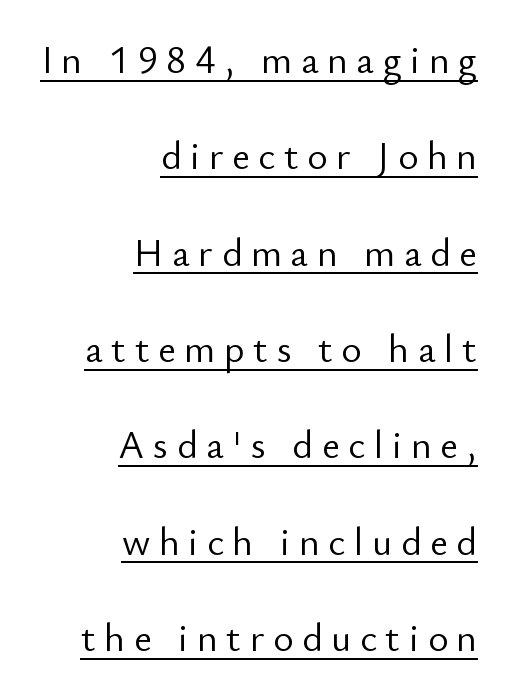
{"serif": "no", "italic": "no", "bold": "no", "weight": "light", "width": "normal", "stroke_contrast": "low", "x_height": "small", "monospaced": "no", "underline": "yes", "align": "right", "line_spacing": "loose", "line_spacing_ratio": 2.47, "letter_spacing": "wide", "letter_spacing_em": 0.22, "glyph_px": 39}
